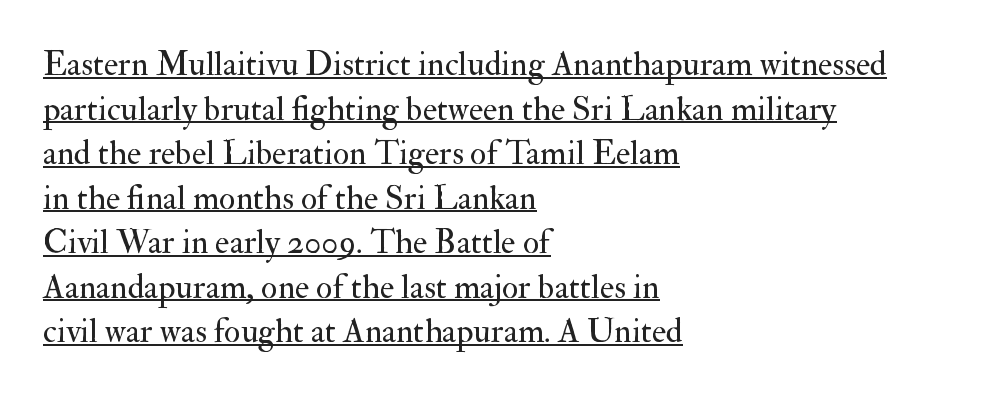
{"serif": "yes", "italic": "no", "bold": "no", "weight": "regular", "width": "normal", "stroke_contrast": "medium", "x_height": "small", "monospaced": "no", "underline": "yes", "align": "left", "line_spacing": "normal", "line_spacing_ratio": 1.31, "letter_spacing": "normal", "letter_spacing_em": 0.0, "glyph_px": 34}
